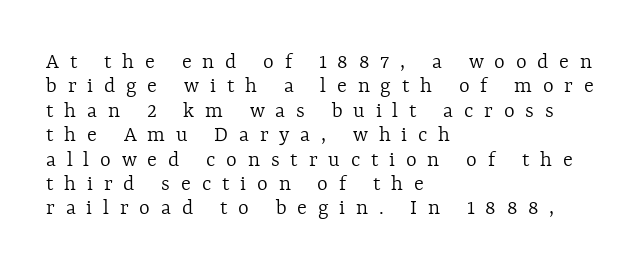
The image shows 23 px text type, upright; set left-aligned, tight line spacing (1.06x), unusually wide letter spacing (+0.47 em), not underlined.
